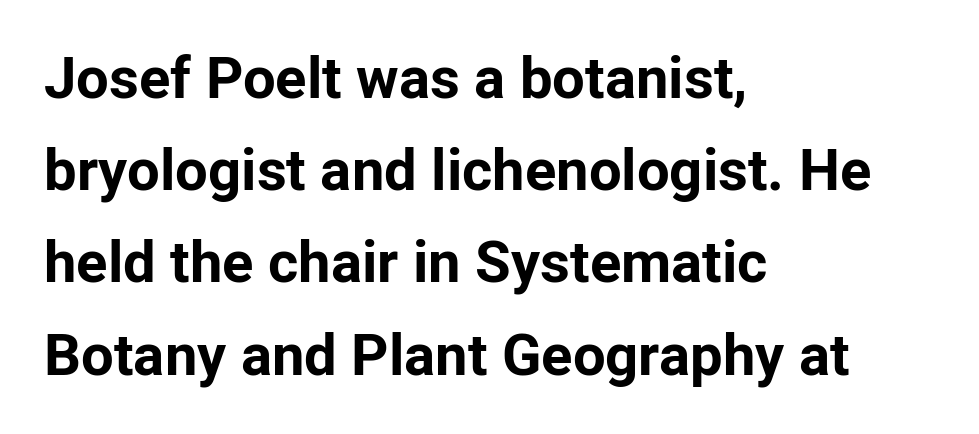
The image shows 58 px bold sans-serif type, upright; set left-aligned, normal line spacing (1.59x), normal letter spacing, not underlined; low stroke contrast and a medium x-height.
